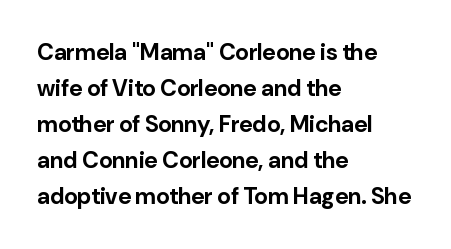
{"italic": "no", "bold": "yes", "underline": "no", "align": "left", "line_spacing": "normal", "line_spacing_ratio": 1.56, "letter_spacing": "normal", "letter_spacing_em": 0.0, "glyph_px": 23}
